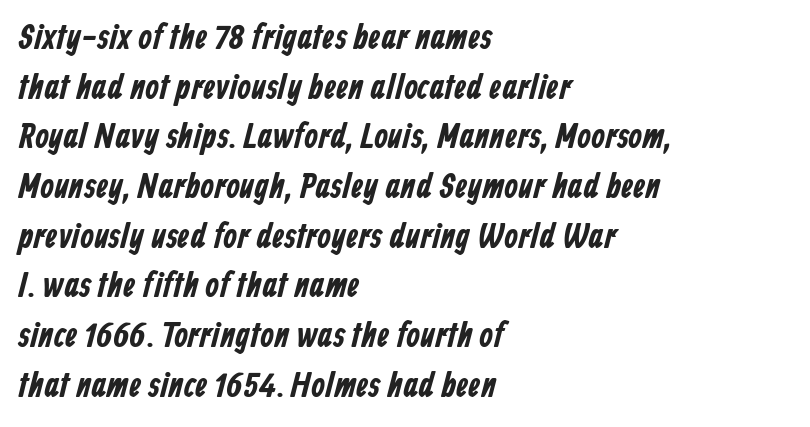
Q: Is the typeface a serif or a sans-serif typeface? A: Sans-serif.
Q: Is the text underlined? A: No.
Q: How is the paragraph aligned? A: Left-aligned.
Q: Is the spacing between letters normal or unusually wide? A: Normal.
Q: Is the spacing between lines tight, normal or loose? A: Normal.
Q: Width (condensed, normal, or wide)? A: Condensed.
Q: Stroke contrast? A: Low.
Q: x-height? A: Medium.
Q: Monospaced? A: No.
